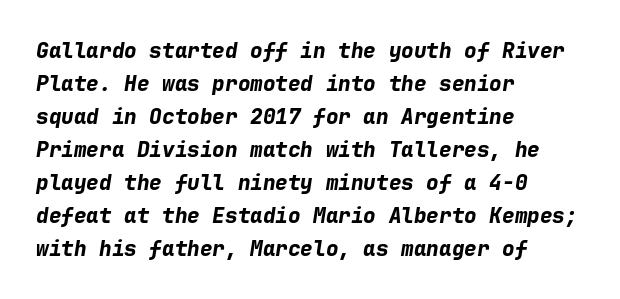
The image shows 21 px bold type, italic (leaning right); set left-aligned, normal line spacing (1.57x), normal letter spacing, not underlined.
